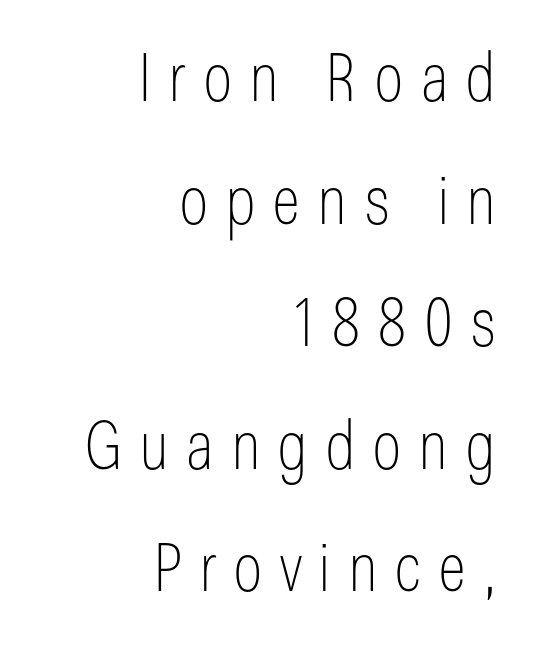
{"serif": "no", "italic": "no", "bold": "no", "weight": "thin", "width": "condensed", "stroke_contrast": "low", "x_height": "medium", "monospaced": "no", "underline": "no", "align": "right", "line_spacing_ratio": 1.83, "letter_spacing": "wide", "letter_spacing_em": 0.25, "glyph_px": 67}
